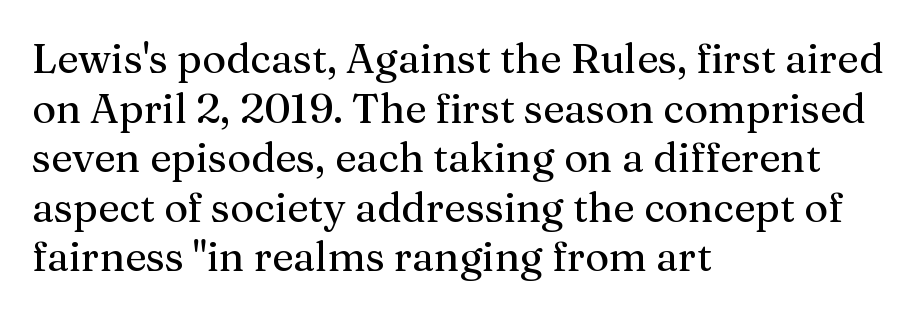
The image shows 41 px serif type, upright; set left-aligned, line spacing 1.21x, normal letter spacing, not underlined; medium stroke contrast and a medium x-height.
